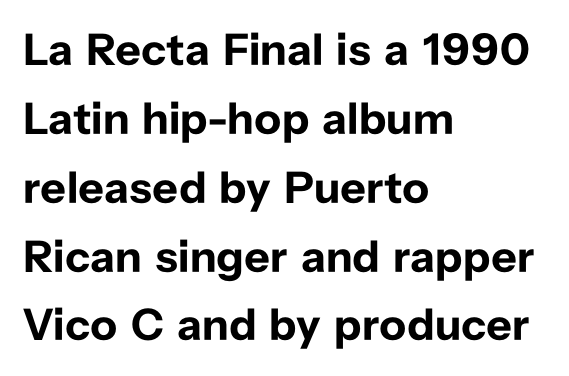
{"serif": "no", "italic": "no", "bold": "yes", "weight": "bold", "width": "normal", "stroke_contrast": "low", "x_height": "medium", "monospaced": "no", "underline": "no", "align": "left", "line_spacing": "normal", "line_spacing_ratio": 1.53, "letter_spacing": "normal", "letter_spacing_em": 0.0, "glyph_px": 45}
